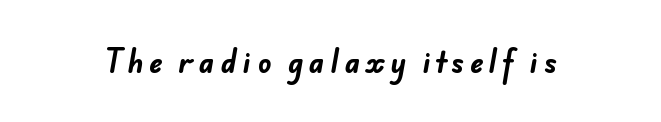
{"serif": "no", "bold": "yes", "weight": "bold", "width": "normal", "stroke_contrast": "low", "x_height": "small", "monospaced": "no", "underline": "no", "letter_spacing": "wide", "letter_spacing_em": 0.21, "glyph_px": 28}
